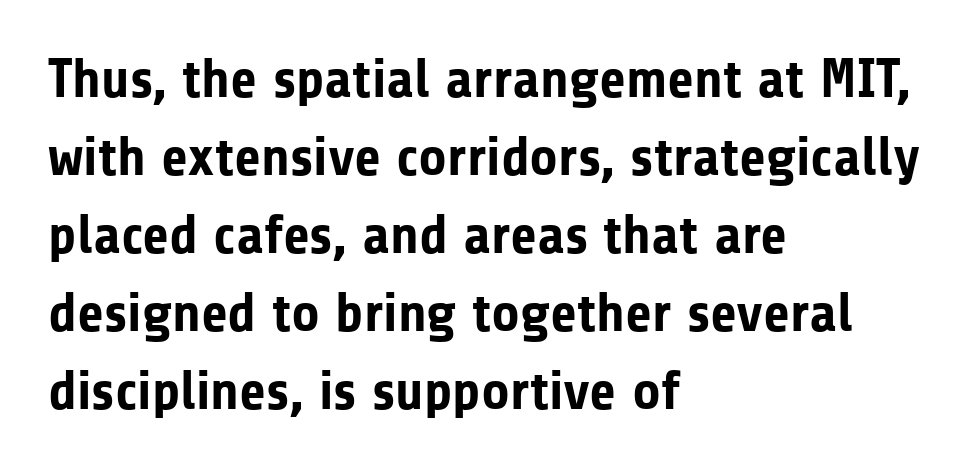
Each letter's strokes conclude bluntly, with no projecting serifs. Unmarked baselines from the first word to the last. Vertically, the passage feels balanced, rows spaced as you'd expect. In terms of letterspacing, this is plain default setting. Compared with a centered layout, this one pins lines to the left instead. The passage shown is typed in a proportional face where columns would drift.
